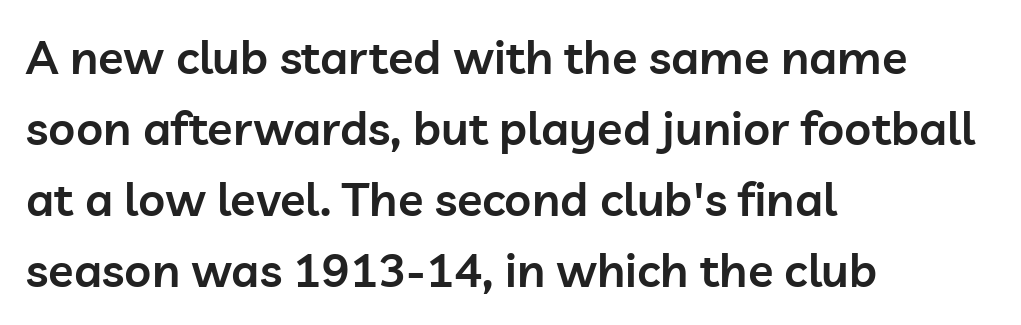
The image shows 47 px semibold sans-serif type, upright; set left-aligned, normal line spacing (1.51x), normal letter spacing, not underlined; low stroke contrast and a medium x-height.
